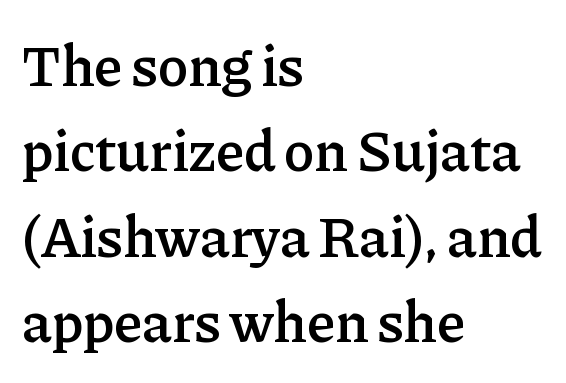
The paragraph has a hard left edge and a soft right edge. A bit beefed up — I'd call it semibold rather than bold. The foot of each line stays bare and open. Whoever set this chose a conventional vertical rhythm. The letters carry serifs — small finishing strokes at the ends of their stems.
